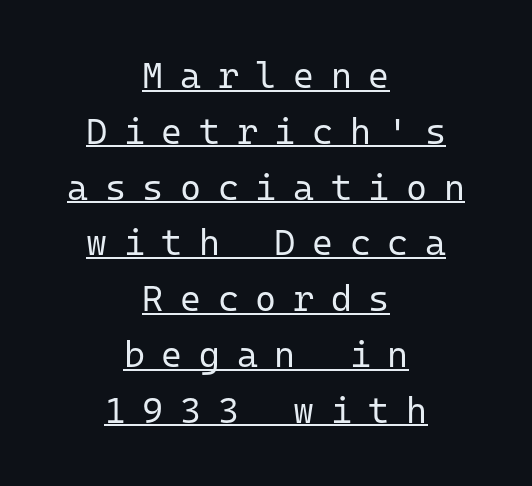
Note: no serifs on the glyphs. In terms of posture, this sample is upright. The typesetter chose a symmetrical, centered arrangement here. A typesetter would call this leading conventional body-copy spacing. The tracking reads as deliberately expanded to a designer's eye.
